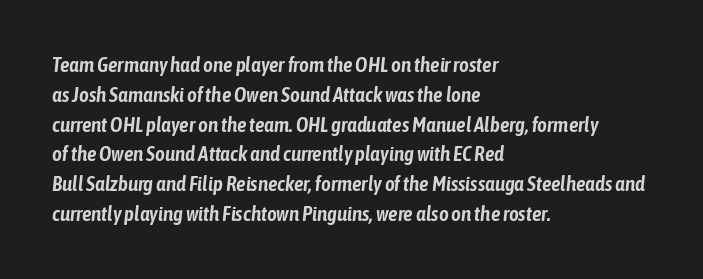
The image shows 21 px text type, italic (leaning right); set left-aligned, normal line spacing (1.42x), normal letter spacing, not underlined.
